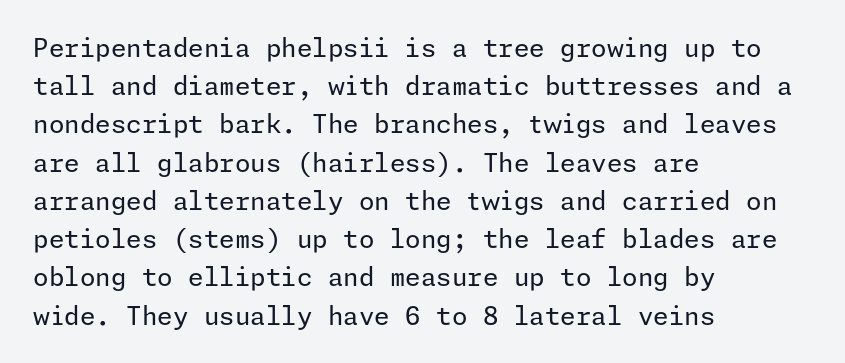
The image shows 25 px text type, upright; set left-aligned, normal line spacing (1.53x), normal letter spacing, not underlined.
